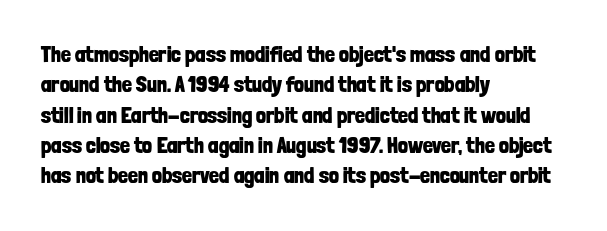
The image shows 22 px bold type, upright; set left-aligned, normal line spacing (1.38x), normal letter spacing, not underlined.
